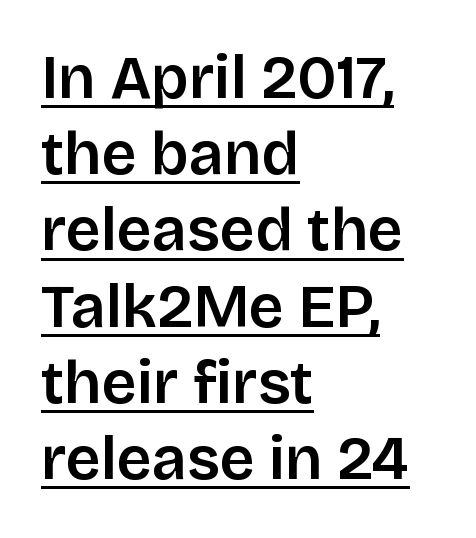
{"serif": "no", "italic": "no", "width": "normal", "stroke_contrast": "low", "x_height": "large", "monospaced": "no", "underline": "yes", "align": "left", "line_spacing": "normal", "line_spacing_ratio": 1.25, "letter_spacing": "normal", "letter_spacing_em": 0.0, "glyph_px": 61}
